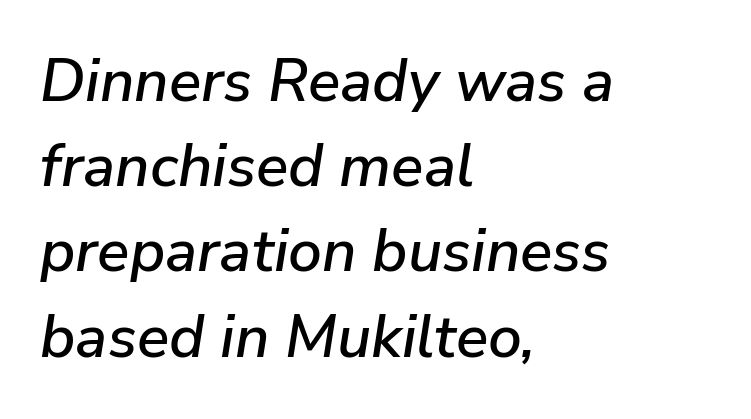
Teacher's note: observe the even left margin — that is flush-left alignment. The strip under each line holds only bare page. Tracking here is standard; glyphs follow each other at the usual distance. The vertical gap from one line to the next is medium. Looks like regular typesetting: each glyph gets only the width it needs. Characters are canted at an angle relative to the baseline's perpendicular.
